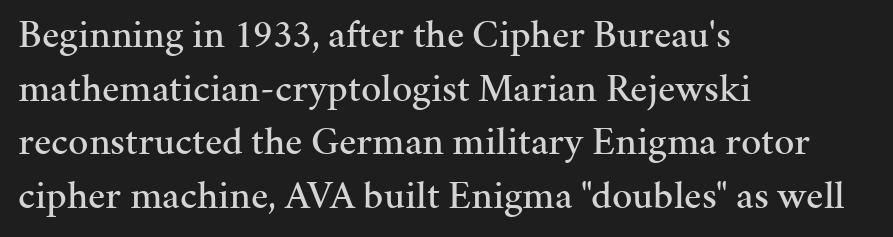
{"serif": "yes", "italic": "no", "width": "normal", "stroke_contrast": "medium", "x_height": "medium", "monospaced": "no", "underline": "no", "align": "left", "line_spacing": "normal", "line_spacing_ratio": 1.34, "letter_spacing": "normal", "letter_spacing_em": 0.0, "glyph_px": 40}
